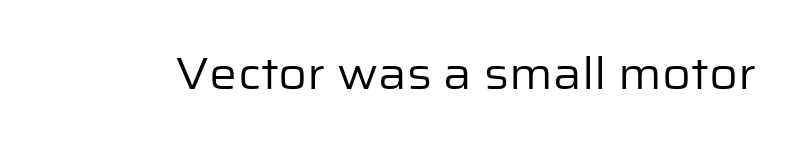
A roman cut, with each character standing at attention. Spacing between characters is what you'd get straight out of the box. A typesetter would call this proportional, since set widths differ per character. Check where the strokes stop: nothing finishes them off — pure sans.
